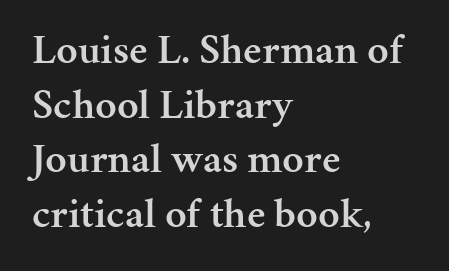
Q: Is the text bold? A: Semi-bold.
Q: Is the text italic (slanted)? A: No, it is upright.
Q: Is the typeface a serif or a sans-serif typeface? A: Serif.
Q: Is the text underlined? A: No.
Q: How is the paragraph aligned? A: Left-aligned.
Q: Is the spacing between letters normal or unusually wide? A: Normal.
Q: Is the spacing between lines tight, normal or loose? A: Normal.
Q: Width (condensed, normal, or wide)? A: Normal.
Q: Stroke contrast? A: Medium.
Q: x-height? A: Medium.
Q: Monospaced? A: No.
